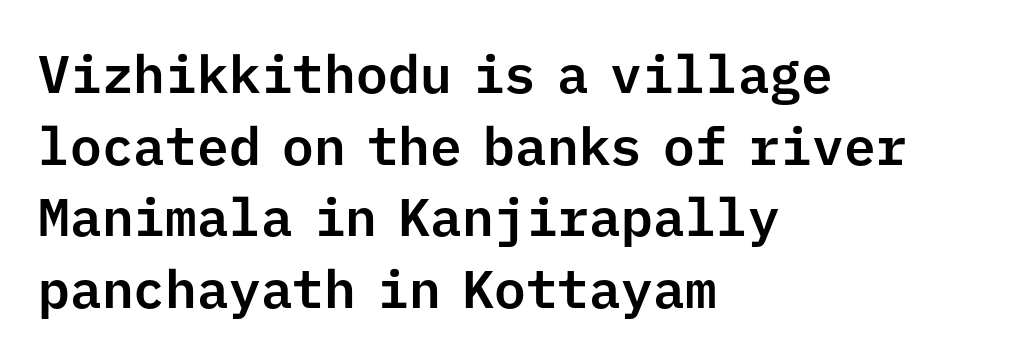
{"serif": "no", "italic": "no", "width": "normal", "stroke_contrast": "low", "x_height": "medium", "monospaced": "yes", "underline": "no", "align": "left", "line_spacing": "normal", "line_spacing_ratio": 1.35, "letter_spacing": "normal", "letter_spacing_em": 0.0, "glyph_px": 53}
